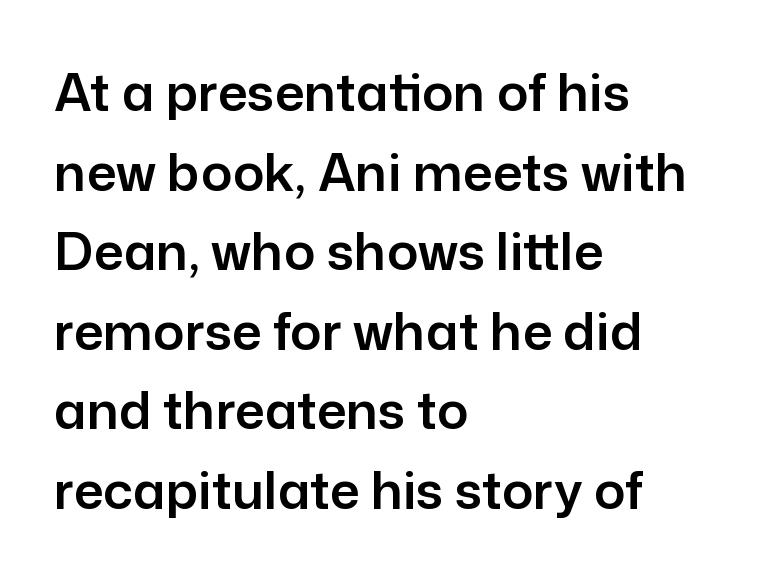
{"serif": "no", "italic": "no", "width": "normal", "stroke_contrast": "low", "x_height": "medium", "monospaced": "no", "underline": "no", "align": "left", "line_spacing": "normal", "line_spacing_ratio": 1.53, "letter_spacing": "normal", "letter_spacing_em": 0.0, "glyph_px": 52}
